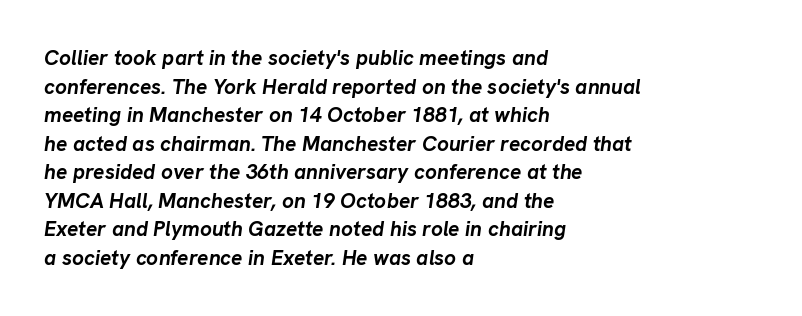
Quick note: underline off. Stroke thickness is high; the sample reads as a true bold. Vertical spacing — default. This sample uses an oblique cut, with every glyph tilted off the vertical. Is the block centered? No — it sits flush against the left margin. The face used here is rendered with its standard letterfit.
